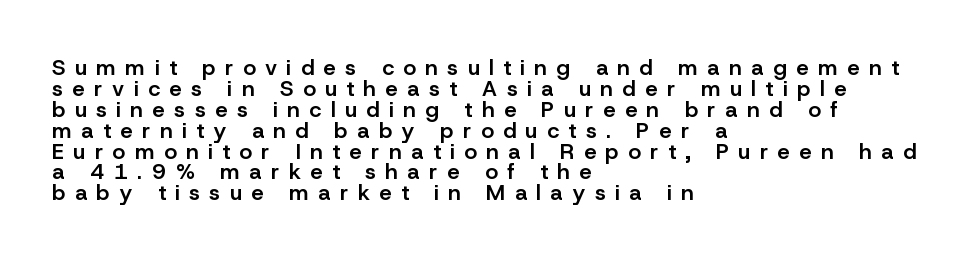
{"italic": "no", "bold": "semi", "underline": "no", "align": "left", "line_spacing": "tight", "line_spacing_ratio": 0.95, "letter_spacing": "wide", "letter_spacing_em": 0.43, "glyph_px": 22}
